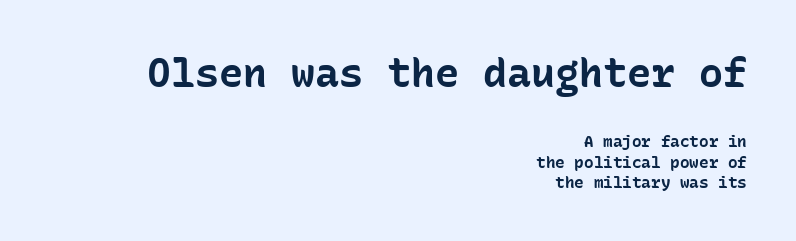
The image shows 40 px bold sans-serif type, upright, monospaced; set right-aligned, normal line spacing (1.26x), normal letter spacing, not underlined; the first (top) block is 2.5x larger; low stroke contrast and a medium x-height.
